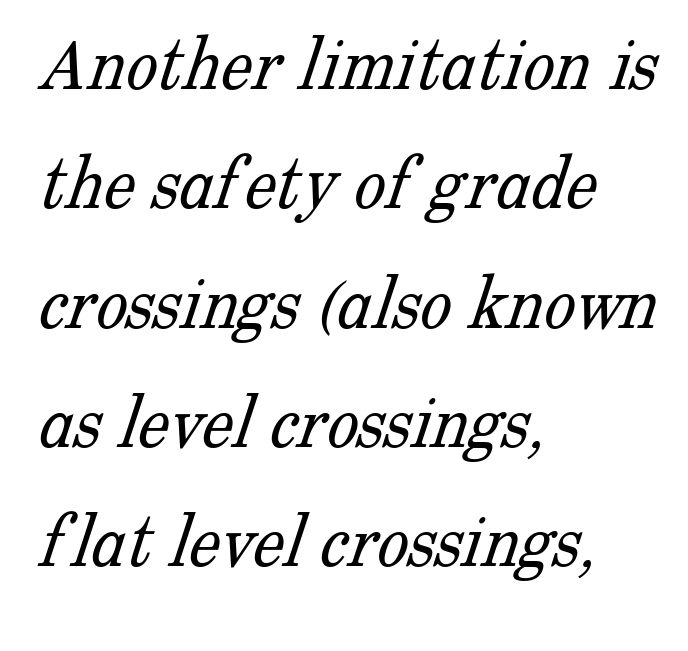
{"serif": "yes", "bold": "no", "weight": "light", "width": "normal", "stroke_contrast": "low", "x_height": "medium", "monospaced": "no", "underline": "no", "align": "left", "line_spacing": "normal", "line_spacing_ratio": 1.51, "letter_spacing": "normal", "letter_spacing_em": 0.0, "glyph_px": 79}
